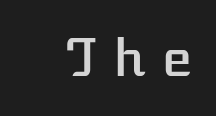
{"italic": "no", "width": "normal", "stroke_contrast": "low", "x_height": "medium", "monospaced": "no", "underline": "no", "align": "right", "letter_spacing": "wide", "letter_spacing_em": 0.33, "glyph_px": 51}
